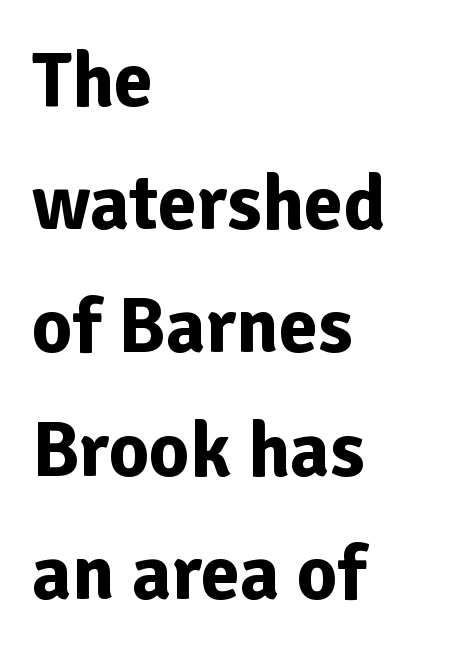
Notice how descenders clear the ascenders below comfortably — that's standard leading. The rendering uses natural spacing where letterforms have individual widths. Weight check: bold — yes, fully. The lettering stays uniformly vertical, giving the passage a roman look. Left-aligned paragraph, ragged on the right.
